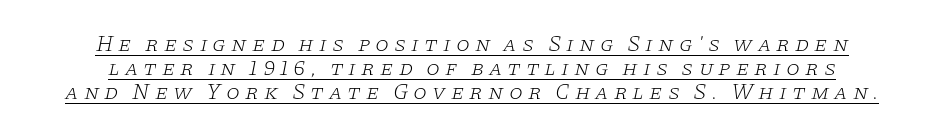
The typesetter chose a symmetrical, centered arrangement here. The passage shown leans; its letterforms are oblique. A baseline rule has been typeset under these characters. The designer dialed line spacing down below the default. No heavy texture on the line: the type isn't bold.
